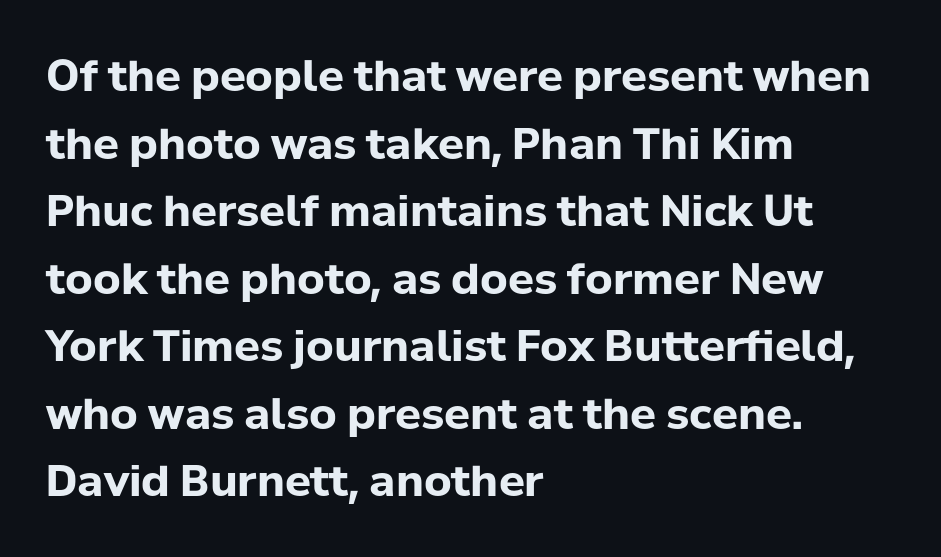
The tracking reads as untouched default to a designer's eye. Interline gaps are of average width in this sample. Does the weight exceed regular? Yes, all the way to bold. The compositor pushed each line to the left boundary. Ordinary non-slanted type is in use.
